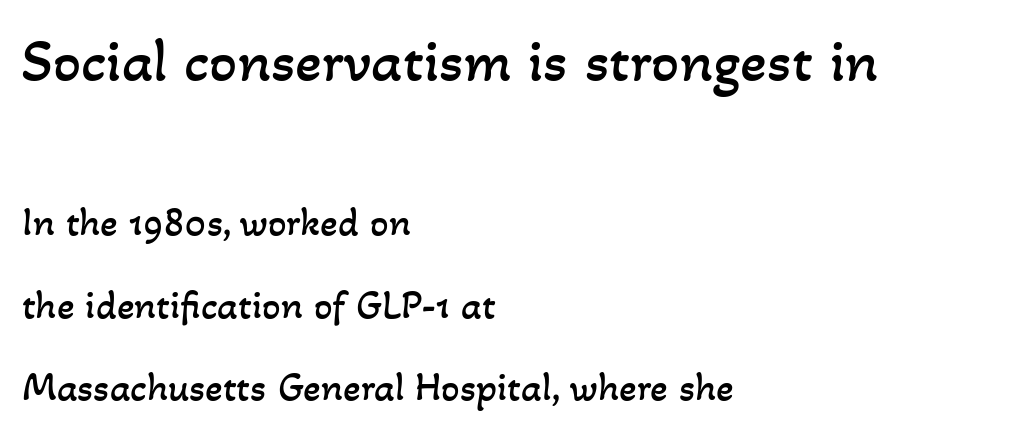
Q: Is the text bold? A: No.
Q: Is the text underlined? A: No.
Q: How is the paragraph aligned? A: Left-aligned.
Q: Is the spacing between letters normal or unusually wide? A: Normal.
Q: Is the spacing between lines tight, normal or loose? A: Loose.
Q: Which block of text is set in a larger size, the first (top) or the second (bottom)? A: The first (top) one.
Q: Width (condensed, normal, or wide)? A: Normal.
Q: Stroke contrast? A: Low.
Q: x-height? A: Small.
Q: Monospaced? A: No.
